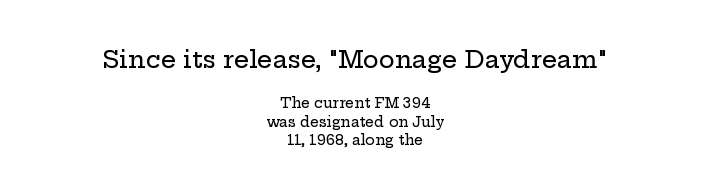
The letters in the upper block stand taller than those in the block below. Whoever set this chose a conventional vertical rhythm. The typography opts for an upright posture over an oblique one. Glyph-to-glyph distance matches everyday printed text. Check the space under the baseline: it is left empty.
